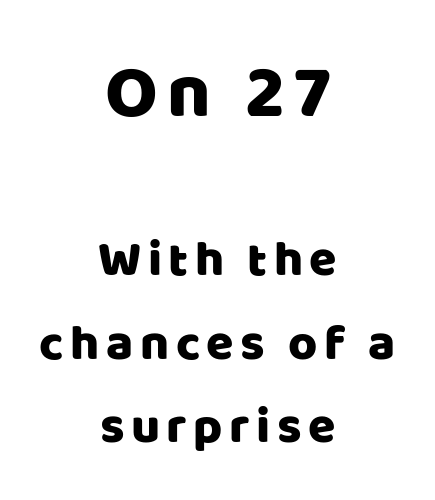
Q: Is the text italic (slanted)? A: No, it is upright.
Q: Is the typeface a serif or a sans-serif typeface? A: Sans-serif.
Q: Is the text underlined? A: No.
Q: How is the paragraph aligned? A: Centered.
Q: Is the spacing between lines tight, normal or loose? A: Normal.
Q: Which block of text is set in a larger size, the first (top) or the second (bottom)? A: The first (top) one.
Q: Width (condensed, normal, or wide)? A: Normal.
Q: Stroke contrast? A: Low.
Q: x-height? A: Large.
Q: Monospaced? A: No.
